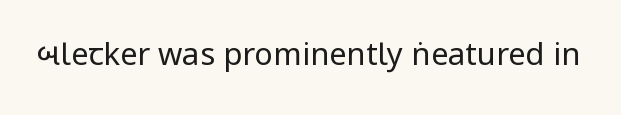
The image shows 31 px regular-weight, condensed sans-serif type, upright; set normal letter spacing, not underlined; low stroke contrast.
